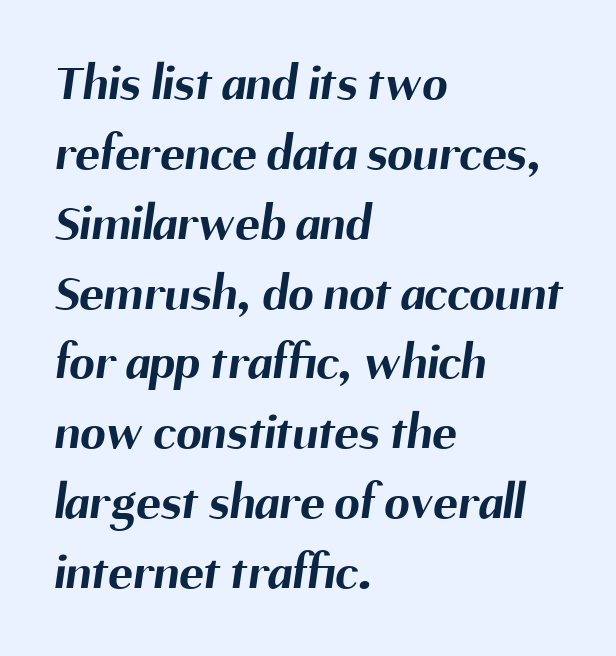
The text was rendered using a sans face with plain stroke endings. The paragraph shown leans on its left margin. The rendering uses natural spacing where letterforms have individual widths. One glance says typical: line gaps are just what's usual. Look at the tracking — it's just the regular setting, nothing added. Strokes here are thick enough to call this a true bold.
